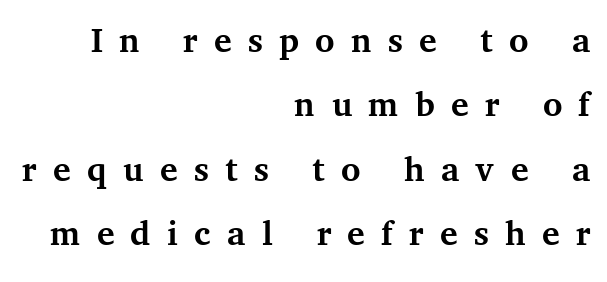
The image shows 37 px semibold serif type, upright; set right-aligned, line spacing 1.74x, unusually wide letter spacing (+0.44 em), not underlined; medium stroke contrast and a medium x-height.
